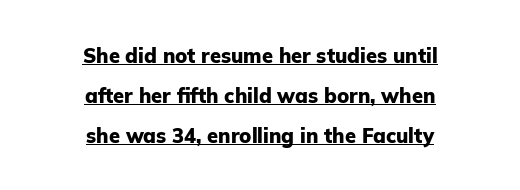
The lines are quadded center. Rendered with straight, roman letterforms. The space between consecutive lines is lavish. Set as a true bold cut, around the 700 mark. The face used here appears with an underline applied.
